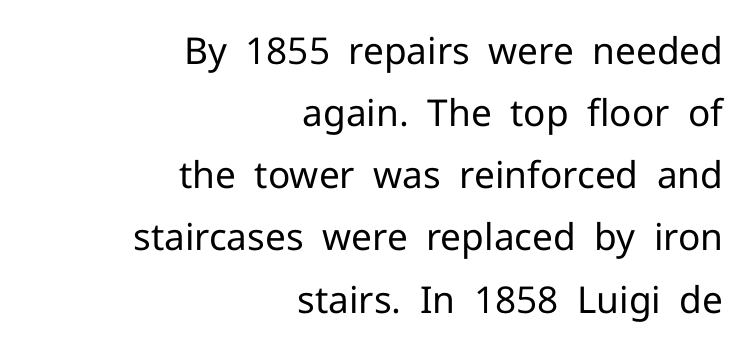
{"serif": "no", "italic": "no", "bold": "no", "weight": "regular", "width": "normal", "stroke_contrast": "low", "x_height": "medium", "monospaced": "no", "underline": "no", "align": "right", "line_spacing": "normal", "line_spacing_ratio": 1.68, "letter_spacing": "normal", "letter_spacing_em": 0.0, "glyph_px": 37}
